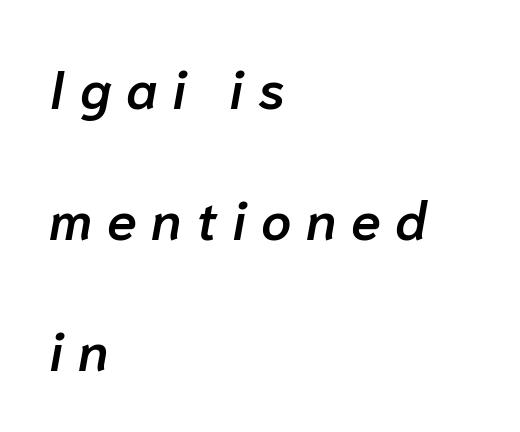
The image shows 54 px semibold type, italic (leaning right); set left-aligned, loose line spacing (2.43x), unusually wide letter spacing (+0.27 em), not underlined; low stroke contrast and a medium x-height.
